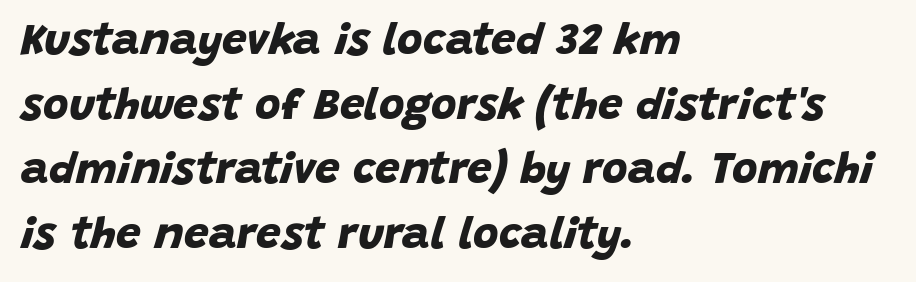
Q: Is the text bold? A: Yes.
Q: Is the typeface a serif or a sans-serif typeface? A: Sans-serif.
Q: Is the text underlined? A: No.
Q: How is the paragraph aligned? A: Left-aligned.
Q: Is the spacing between letters normal or unusually wide? A: Normal.
Q: Is the spacing between lines tight, normal or loose? A: Normal.
Q: Width (condensed, normal, or wide)? A: Normal.
Q: Stroke contrast? A: Low.
Q: x-height? A: Large.
Q: Monospaced? A: No.
